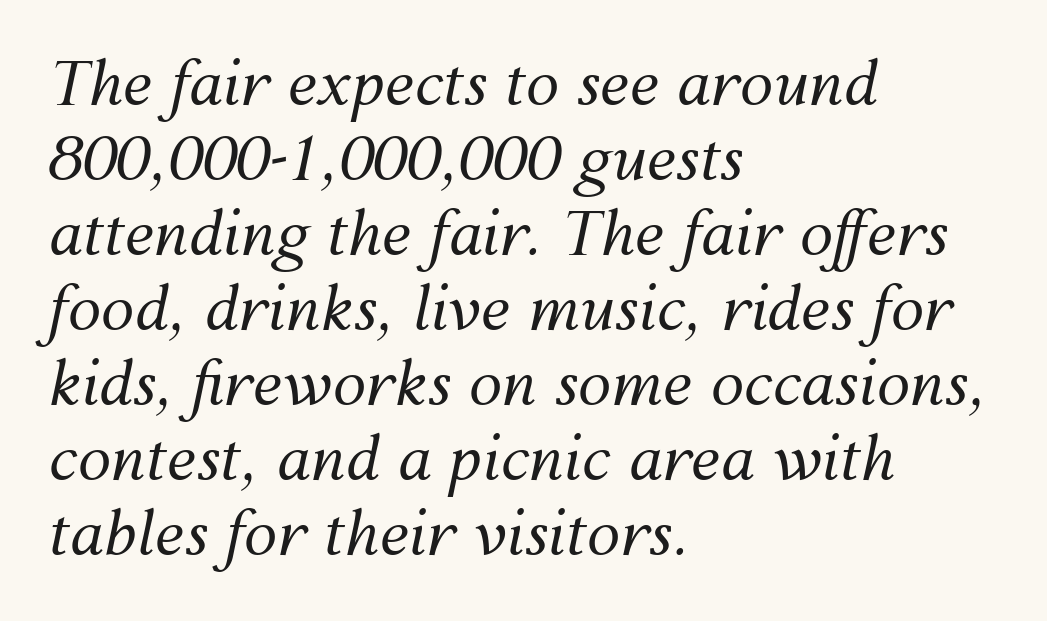
The image shows 60 px regular-weight type, italic (leaning right); set left-aligned, normal line spacing (1.25x), normal letter spacing, not underlined; medium stroke contrast and a medium x-height.
